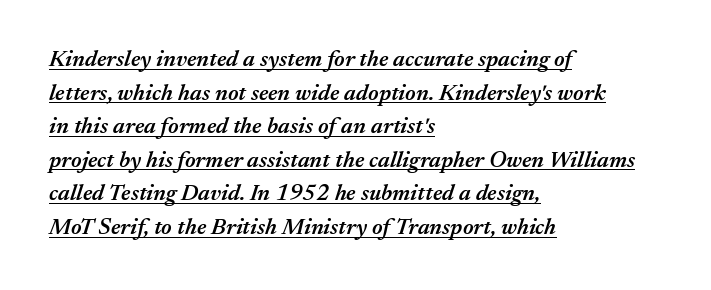
The image shows 23 px text type, italic (leaning right); set left-aligned, normal line spacing (1.46x), normal letter spacing, underlined.
